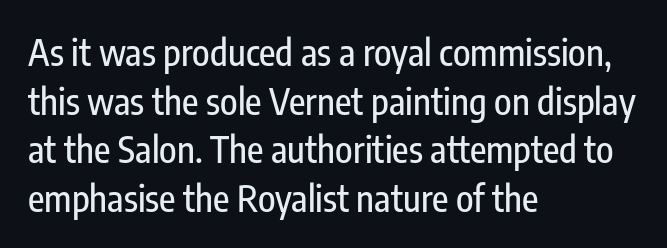
The image shows 36 px condensed sans-serif type, upright; set left-aligned, normal line spacing (1.35x), normal letter spacing, not underlined; low stroke contrast and a medium x-height.
